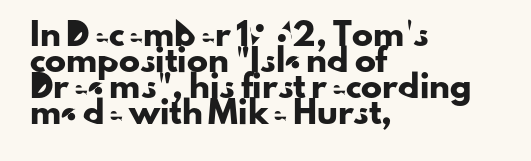
The typesetter chose a ragged-right arrangement here. The type sits square on the baseline with zero lean. There is no visible air inserted between adjacent glyphs. Has an underline been added? It has not.
